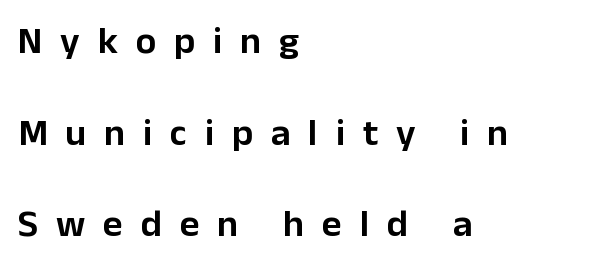
The image shows 38 px sans-serif type, upright; set left-aligned, loose line spacing (2.41x), unusually wide letter spacing (+0.47 em), not underlined; low stroke contrast and a medium x-height.
